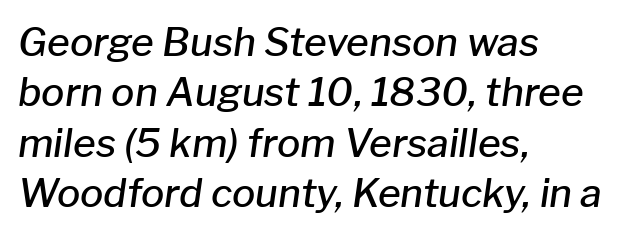
These lines are rendered in a variable-pitch font. Notice how descenders clear the ascenders below comfortably — that's standard leading. Every row of glyphs begins at an identical x-position on the left. The string is rendered with underlining switched off. The whole block is typeset with a tilt.
